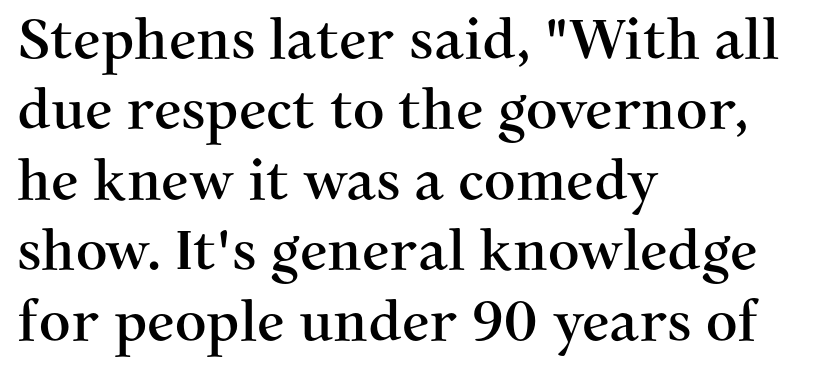
The rendering uses natural spacing where letterforms have individual widths. Glance below the letters and you will spot only blank space. Compared with a centered layout, this one pins lines to the left instead. The letterforms sit shoulder to shoulder at normal distance. Unlike a clean sans, this face finishes its strokes with serifs.
